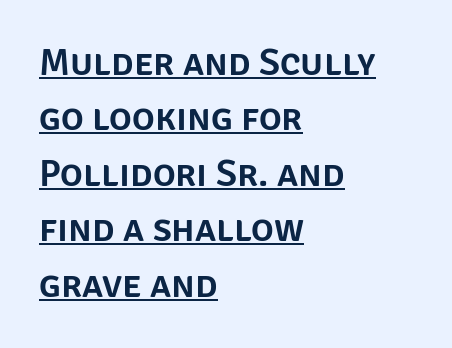
The image shows 38 px sans-serif type, upright; set left-aligned, normal line spacing (1.46x), normal letter spacing, underlined; low stroke contrast and a large x-height.
